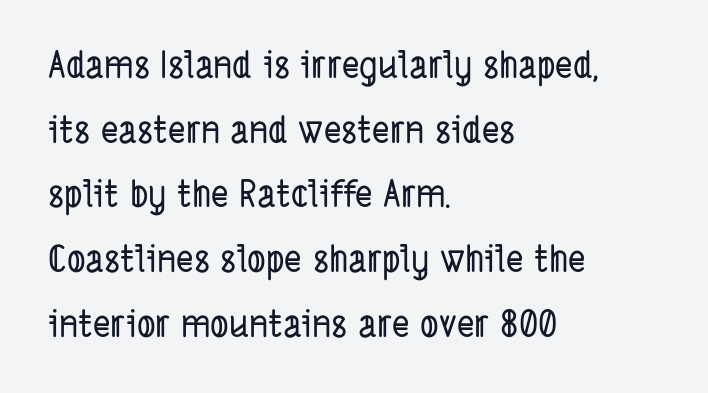
The image shows 37 px condensed sans-serif type; set left-aligned, line spacing 1.75x, normal letter spacing, not underlined; low stroke contrast and a medium x-height.
